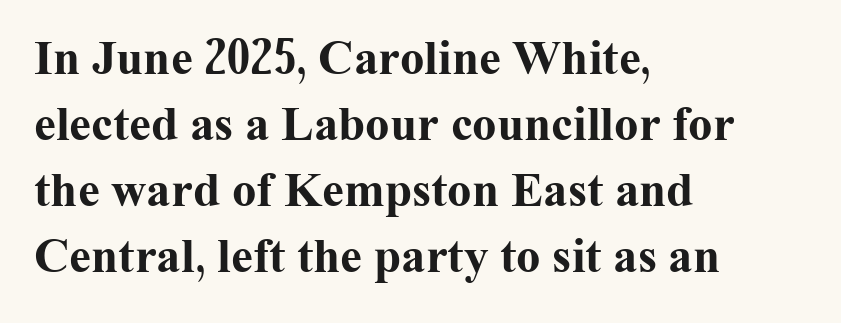
{"serif": "yes", "italic": "no", "bold": "yes", "weight": "bold", "width": "normal", "stroke_contrast": "medium", "x_height": "medium", "monospaced": "no", "underline": "no", "align": "left", "line_spacing": "normal", "line_spacing_ratio": 1.35, "letter_spacing": "normal", "letter_spacing_em": 0.0, "glyph_px": 49}
